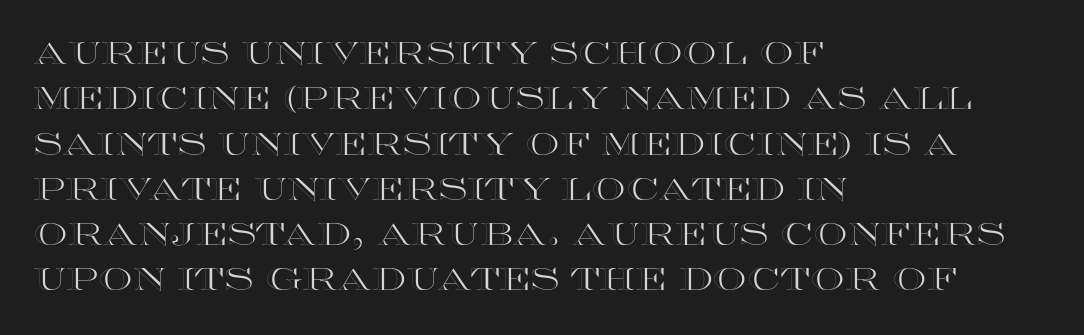
{"italic": "no", "width": "wide", "x_height": "large", "monospaced": "no", "underline": "no", "align": "left", "line_spacing": "normal", "line_spacing_ratio": 1.51, "letter_spacing": "normal", "letter_spacing_em": 0.0, "glyph_px": 30}
